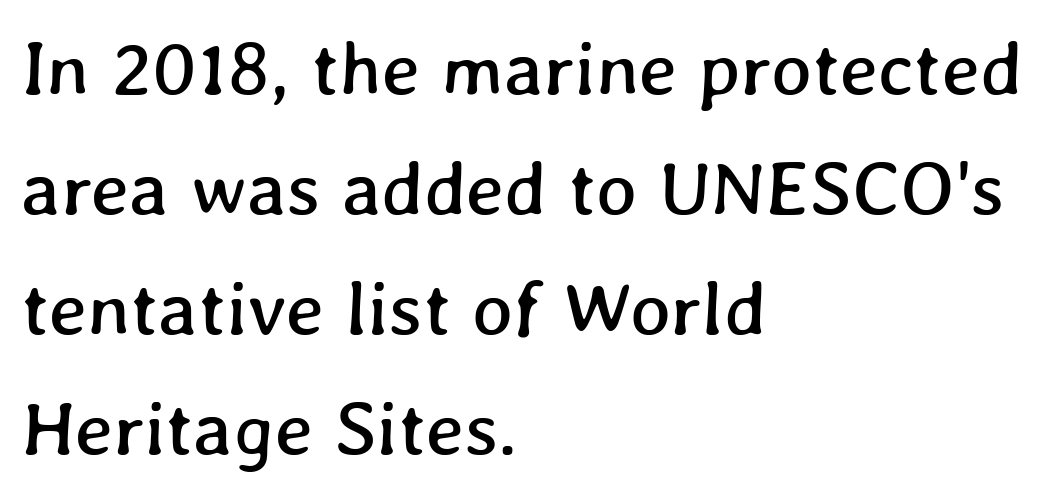
Does extra space separate the letters? No, they use regular spacing. One-word summary of the alignment: left. Successive baselines arrive at the customary interval. Spacing verdict: proportional, widths tailored to each character. The space beneath each line is pristine and unruled.
